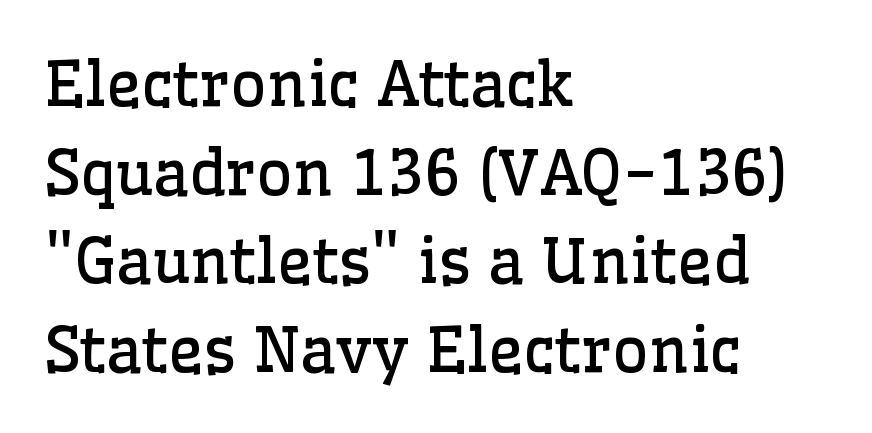
What stands out about the letter spacing? Nothing — it is the standard amount. Weight class: somewhere from thin through regular. Beneath every word, the page is bare. Left-aligned paragraph, ragged on the right.
